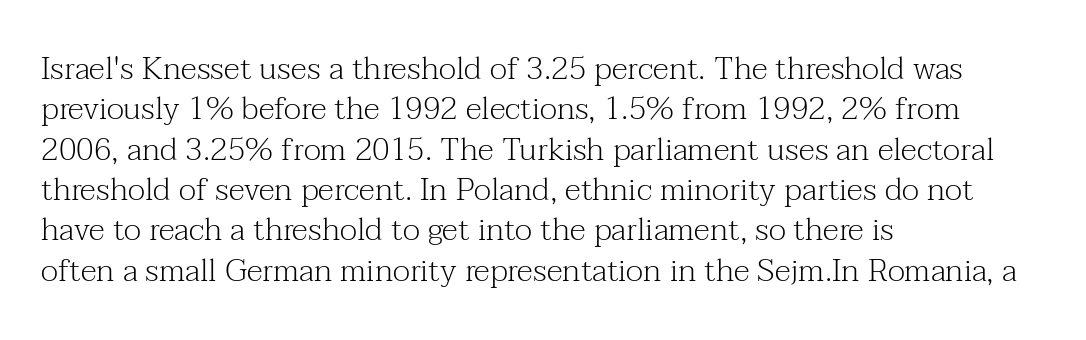
{"serif": "yes", "italic": "no", "bold": "no", "weight": "light", "width": "normal", "stroke_contrast": "medium", "x_height": "medium", "monospaced": "no", "underline": "no", "align": "left", "line_spacing": "normal", "line_spacing_ratio": 1.26, "letter_spacing": "normal", "letter_spacing_em": 0.0, "glyph_px": 32}
